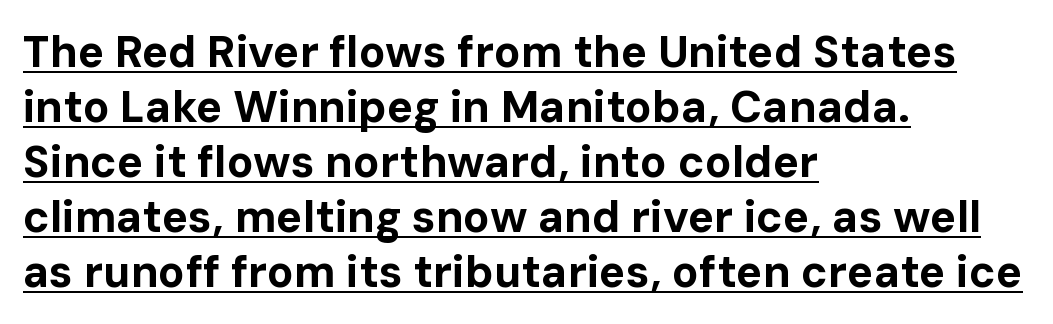
Q: Is the text bold? A: Yes.
Q: Is the text italic (slanted)? A: No, it is upright.
Q: Is the typeface a serif or a sans-serif typeface? A: Sans-serif.
Q: Is the text underlined? A: Yes.
Q: How is the paragraph aligned? A: Left-aligned.
Q: Is the spacing between letters normal or unusually wide? A: Normal.
Q: Is the spacing between lines tight, normal or loose? A: Normal.
Q: Width (condensed, normal, or wide)? A: Normal.
Q: Stroke contrast? A: Low.
Q: x-height? A: Medium.
Q: Monospaced? A: No.
